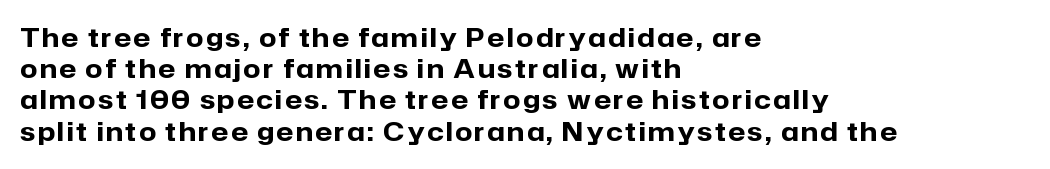
Its strokes are broad and dark, the hallmark of bold type. Teacher's note: observe the even left margin — that is flush-left alignment. The vertical gap from one line to the next is medium. The gap between lines stays unmarked. A typesetter would mark this as roman, not italic.
